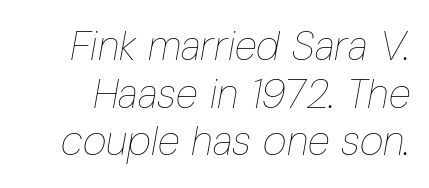
Stroke thickness stays within the range of a standard reading face or lighter. Here the glyphs are tracked normally, forming tight word shapes. In terms of posture, this sample is oblique. The area under the type is left untouched.
